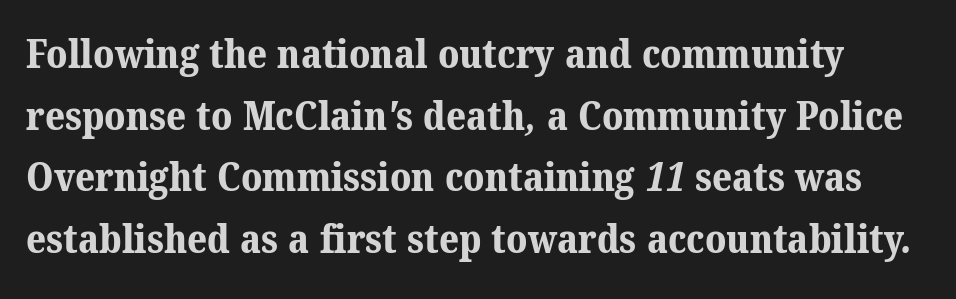
{"serif": "yes", "bold": "yes", "weight": "bold", "width": "normal", "stroke_contrast": "medium", "x_height": "medium", "monospaced": "no", "underline": "no", "line_spacing": "normal", "line_spacing_ratio": 1.58, "letter_spacing": "normal", "letter_spacing_em": 0.0, "glyph_px": 39}
